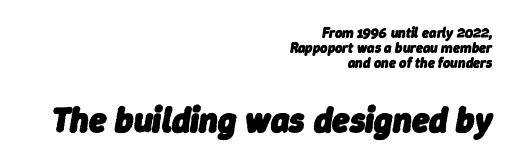
The rendering uses natural spacing where letterforms have individual widths. Underline: absent. Summary of vertical rhythm: compact, with narrow interline spacing. Heavy, bold letterforms.
